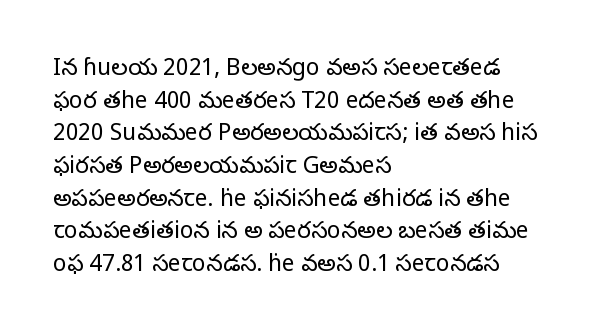
Q: Is the text bold? A: No.
Q: Is the text italic (slanted)? A: No, it is upright.
Q: Is the text underlined? A: No.
Q: How is the paragraph aligned? A: Left-aligned.
Q: Is the spacing between letters normal or unusually wide? A: Normal.
Q: Is the spacing between lines tight, normal or loose? A: Normal.
